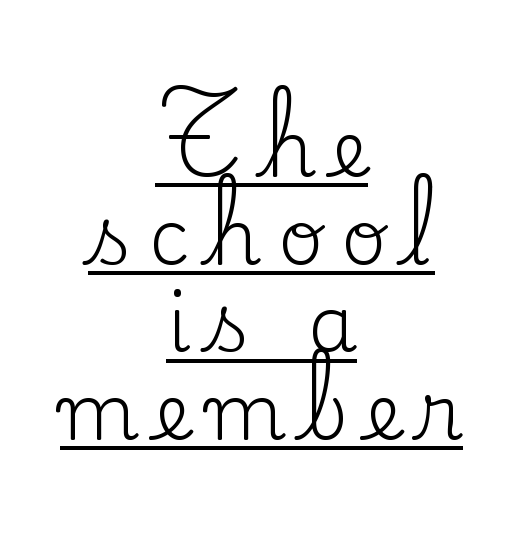
Q: Is the text bold? A: No.
Q: Is the text italic (slanted)? A: No, it is upright.
Q: Is the text underlined? A: Yes.
Q: How is the paragraph aligned? A: Centered.
Q: Is the spacing between letters normal or unusually wide? A: Unusually wide.
Q: Is the spacing between lines tight, normal or loose? A: Tight.
Q: Width (condensed, normal, or wide)? A: Normal.
Q: Stroke contrast? A: Low.
Q: x-height? A: Small.
Q: Monospaced? A: No.
